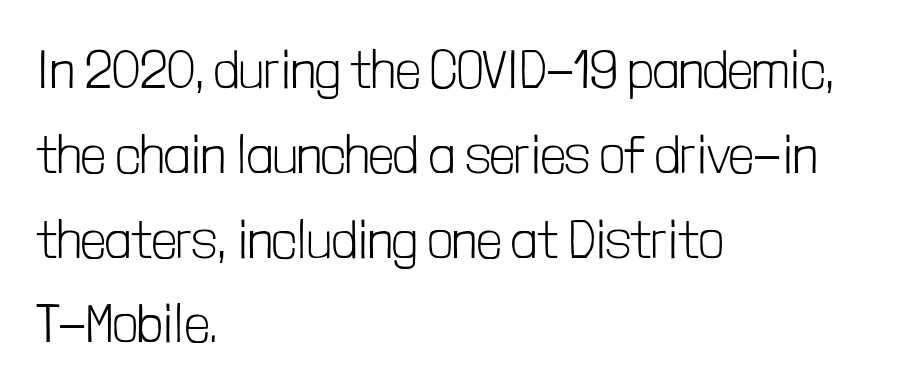
The image shows 54 px light, condensed sans-serif type, upright; set left-aligned, normal line spacing (1.57x), normal letter spacing, not underlined; low stroke contrast and a medium x-height.
